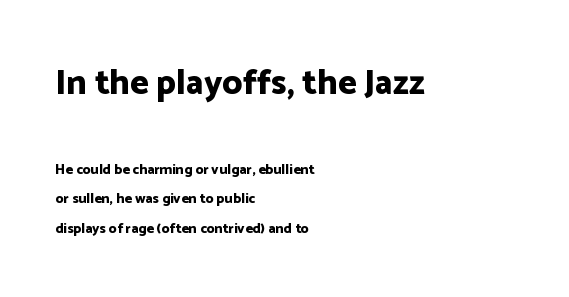
Do the characters align in a grid? No, the font is proportional. The space between consecutive lines is lavish. Each letter's strokes conclude bluntly, with no projecting serifs. Short and long lines alike share a common starting point at left. The rendering uses a bold face; every stroke is thick and dark. The area under the type is left untouched.
